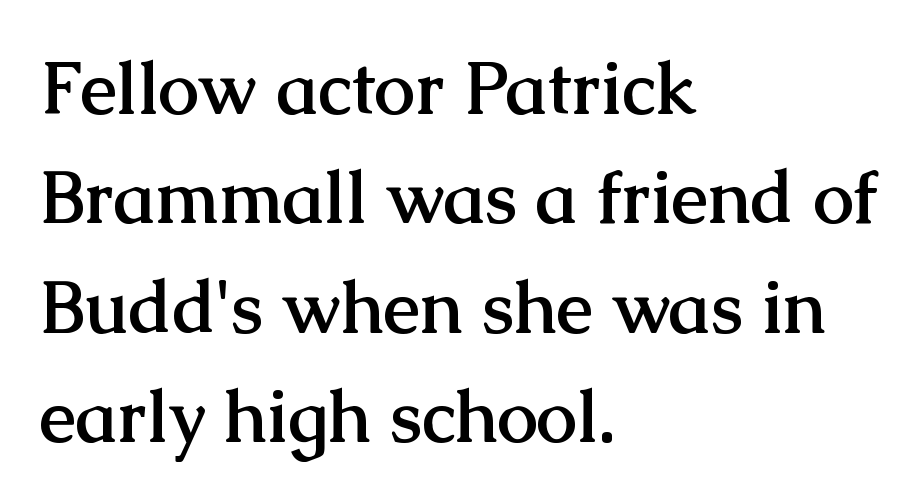
The image shows 73 px semibold serif type, upright; set left-aligned, normal line spacing (1.5x), normal letter spacing, not underlined; medium stroke contrast and a medium x-height.
